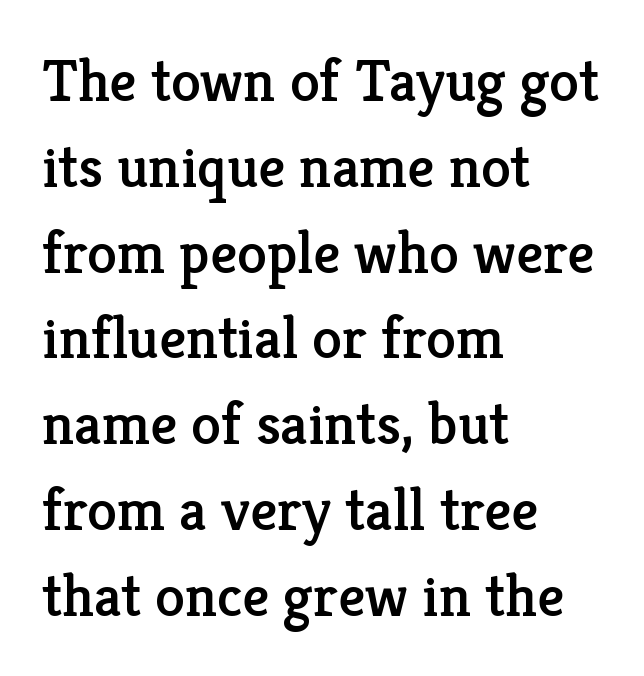
Q: Is the text italic (slanted)? A: No, it is upright.
Q: Is the typeface a serif or a sans-serif typeface? A: Serif.
Q: Is the text underlined? A: No.
Q: How is the paragraph aligned? A: Left-aligned.
Q: Is the spacing between letters normal or unusually wide? A: Normal.
Q: Is the spacing between lines tight, normal or loose? A: Normal.
Q: Width (condensed, normal, or wide)? A: Normal.
Q: Stroke contrast? A: Low.
Q: x-height? A: Medium.
Q: Monospaced? A: No.
